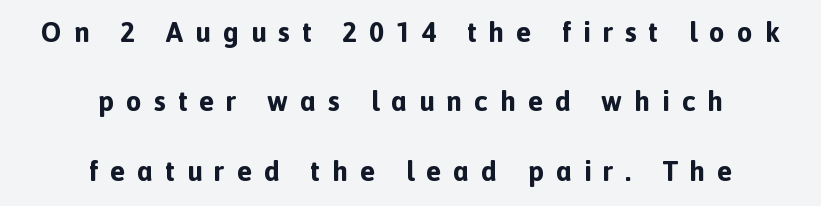
Caption: expanded tracking, letters set apart. Vertical spacing — loose. The paragraph has two soft edges and a firm central axis. Ascenders rise straight up at ninety degrees. Each row of text sits above clean, open space. The letters advance in unequal steps, a hallmark of proportional type.
